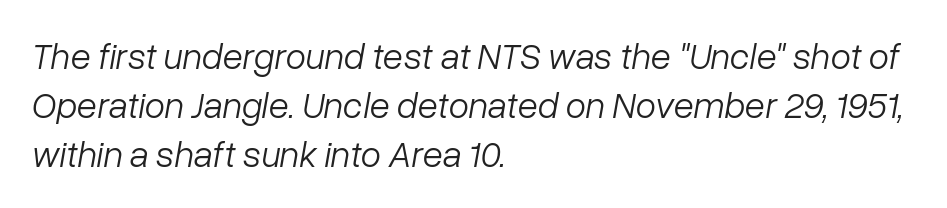
The image shows 37 px light type, italic (leaning right); set left-aligned, normal line spacing (1.32x), normal letter spacing, not underlined; low stroke contrast and a medium x-height.
